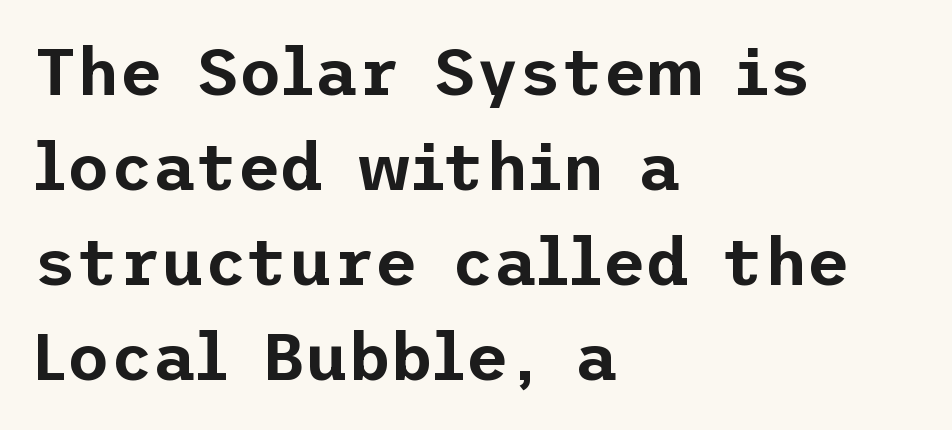
A classic flush-left, rag-right setting is used for this passage. Nothing unusual about the tracking: characters are spaced as the font intends. Rows of type keep a routine distance in the vertical direction. Letters rest on an invisible, unmarked baseline.
